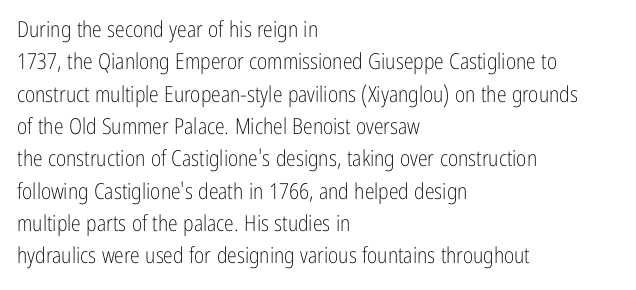
Does extra space separate the letters? No, they use regular spacing. Compared with a typical body face, this is equally light or lighter still. Casual observation: everything's shoved over to the left. This sample keeps an unexceptional amount of space between lines.
